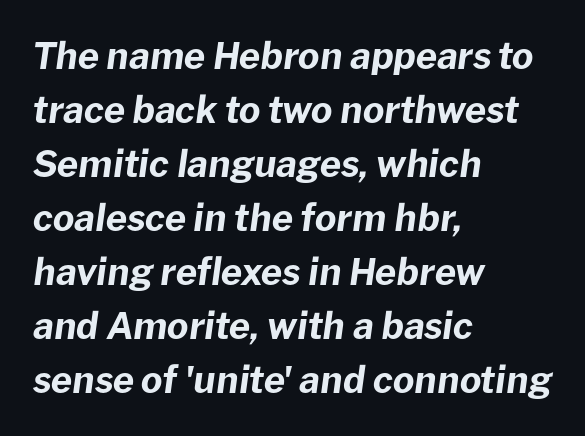
Vertically, the passage feels balanced, rows spaced as you'd expect. These lines stack with their left ends in a neat column. You could not count columns in this text — the font is proportionally spaced. Inter-character spacing is left at the font's built-in metrics.
